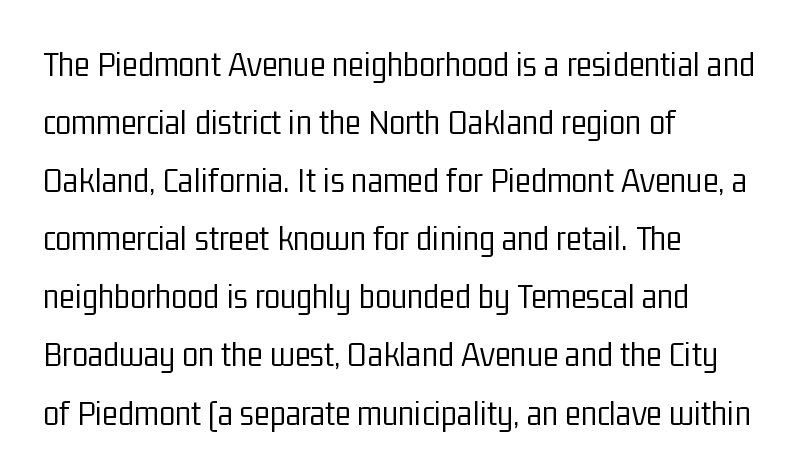
{"serif": "no", "italic": "no", "bold": "no", "weight": "light", "width": "condensed", "stroke_contrast": "low", "x_height": "medium", "monospaced": "no", "underline": "no", "align": "left", "line_spacing": "normal", "line_spacing_ratio": 1.57, "letter_spacing": "normal", "letter_spacing_em": 0.0, "glyph_px": 37}
